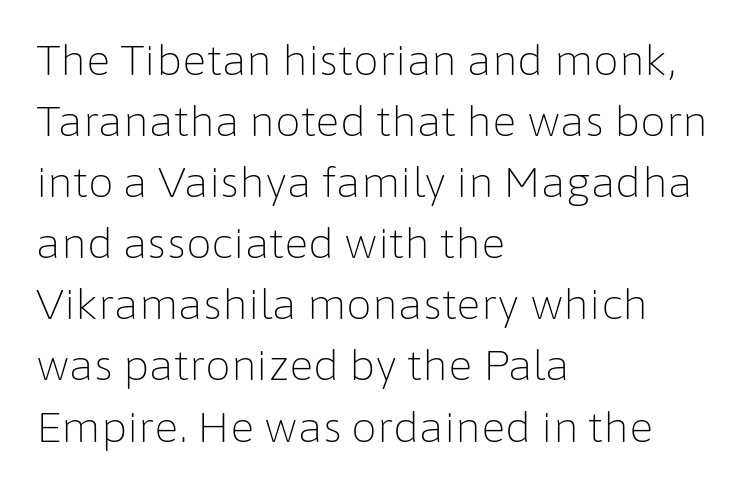
{"serif": "no", "italic": "no", "bold": "no", "weight": "light", "width": "normal", "stroke_contrast": "low", "x_height": "medium", "monospaced": "no", "underline": "no", "align": "left", "line_spacing": "normal", "line_spacing_ratio": 1.49, "letter_spacing": "normal", "letter_spacing_em": 0.0, "glyph_px": 41}
